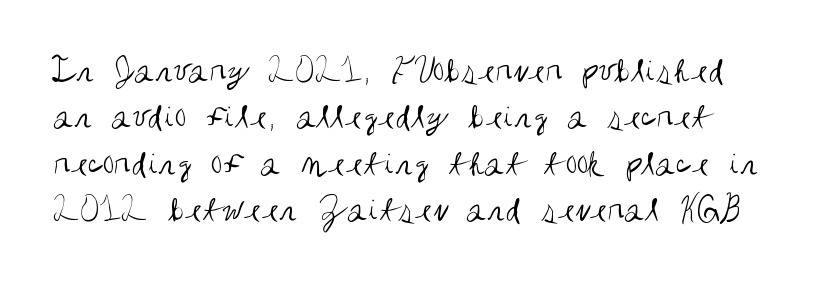
Q: Is the text bold? A: No.
Q: Is the typeface a serif or a sans-serif typeface? A: Sans-serif.
Q: Is the text underlined? A: No.
Q: Is the spacing between letters normal or unusually wide? A: Normal.
Q: Width (condensed, normal, or wide)? A: Condensed.
Q: Stroke contrast? A: Medium.
Q: x-height? A: Large.
Q: Monospaced? A: No.
